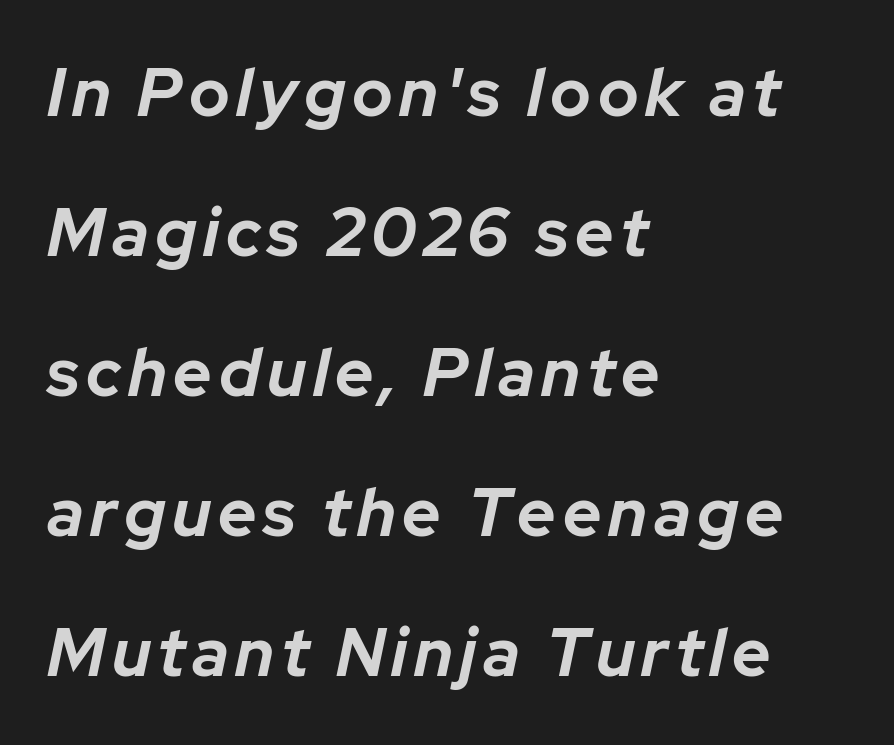
{"italic": "yes", "lean": "right", "slant_degrees": 12, "bold": "yes", "weight": "bold", "width": "normal", "stroke_contrast": "low", "x_height": "medium", "monospaced": "no", "underline": "no", "align": "left", "line_spacing": "loose", "line_spacing_ratio": 2.09, "glyph_px": 67}
